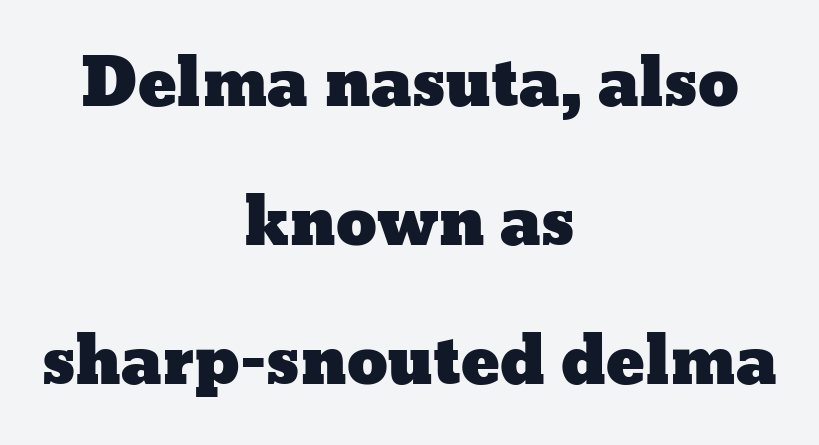
{"italic": "no", "width": "wide", "stroke_contrast": "low", "x_height": "medium", "monospaced": "no", "underline": "no", "align": "center", "line_spacing": "loose", "line_spacing_ratio": 2.14, "letter_spacing": "normal", "letter_spacing_em": 0.0, "glyph_px": 65}
